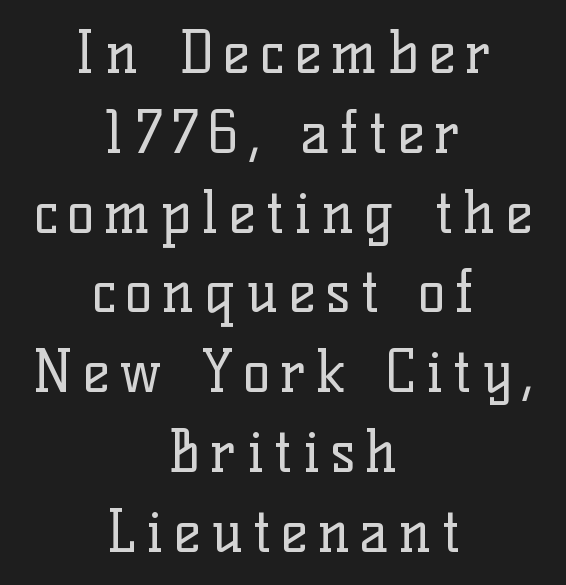
Q: Is the text bold? A: No.
Q: Is the text italic (slanted)? A: No, it is upright.
Q: Is the typeface a serif or a sans-serif typeface? A: Serif.
Q: Is the text underlined? A: No.
Q: How is the paragraph aligned? A: Centered.
Q: Is the spacing between lines tight, normal or loose? A: Normal.
Q: Width (condensed, normal, or wide)? A: Normal.
Q: Stroke contrast? A: Low.
Q: x-height? A: Medium.
Q: Monospaced? A: No.
